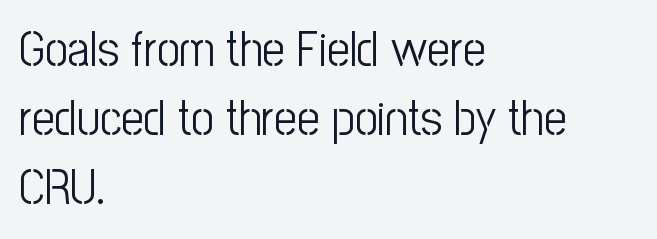
Q: Is the text bold? A: No.
Q: Is the text italic (slanted)? A: No, it is upright.
Q: Is the typeface a serif or a sans-serif typeface? A: Sans-serif.
Q: Is the text underlined? A: No.
Q: How is the paragraph aligned? A: Left-aligned.
Q: Is the spacing between letters normal or unusually wide? A: Normal.
Q: Is the spacing between lines tight, normal or loose? A: Normal.
Q: Width (condensed, normal, or wide)? A: Condensed.
Q: Stroke contrast? A: Low.
Q: x-height? A: Medium.
Q: Monospaced? A: No.
